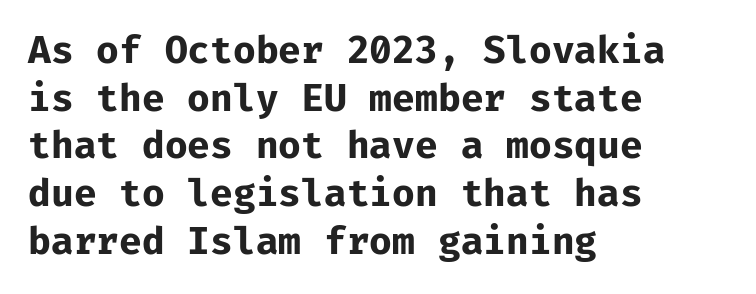
Q: Is the text bold? A: Yes.
Q: Is the text italic (slanted)? A: No, it is upright.
Q: Is the typeface a serif or a sans-serif typeface? A: Sans-serif.
Q: Is the text underlined? A: No.
Q: How is the paragraph aligned? A: Left-aligned.
Q: Is the spacing between letters normal or unusually wide? A: Normal.
Q: Is the spacing between lines tight, normal or loose? A: Normal.
Q: Width (condensed, normal, or wide)? A: Normal.
Q: Stroke contrast? A: Low.
Q: x-height? A: Medium.
Q: Monospaced? A: Yes.
